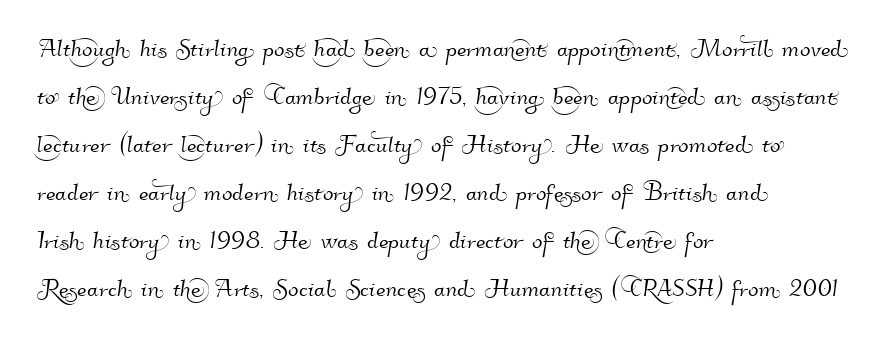
{"serif": "no", "width": "normal", "stroke_contrast": "high", "x_height": "small", "monospaced": "no", "underline": "no", "align": "left", "line_spacing": "normal", "line_spacing_ratio": 1.55, "letter_spacing": "normal", "letter_spacing_em": 0.0, "glyph_px": 31}
